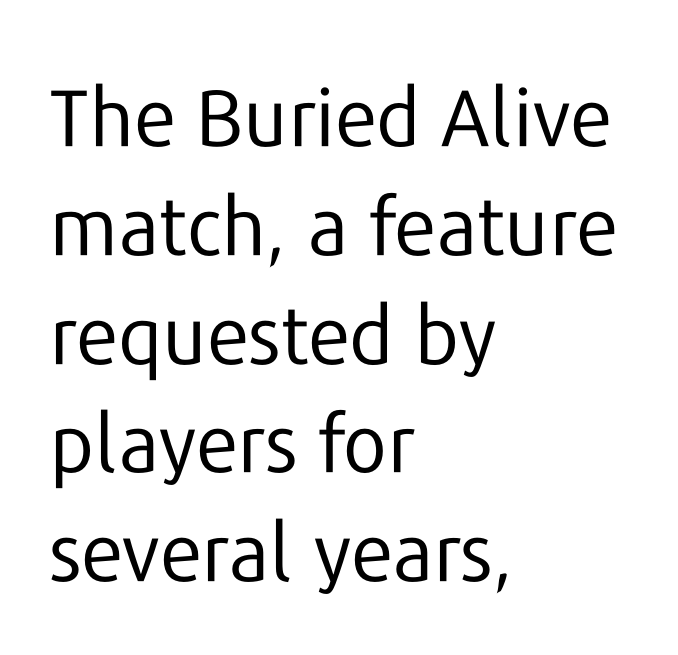
Unlike a traditional serif, this face leaves its strokes unadorned. No extra tracking has been applied to these lines. The letters look calm and open, with moderate or lighter stems. Regular leading. The lettering holds an erect, upright posture throughout.
